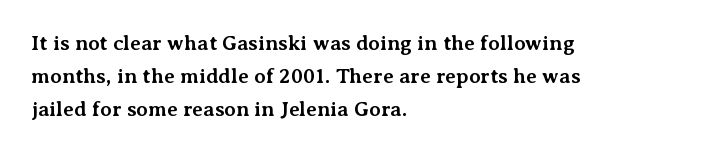
Weight check: bold — yes, fully. This rendering features lettering with no underline. This is the regular roman posture of the typeface. Is there much room between lines? A standard amount, neither cramped nor airy. No extra tracking has been applied to these lines. The rag falls on the right side of this text block.
